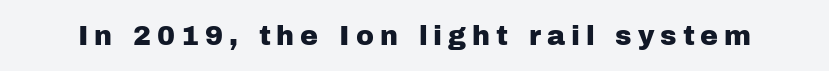
Q: Is the text italic (slanted)? A: No, it is upright.
Q: Is the text underlined? A: No.
Q: Is the spacing between letters normal or unusually wide? A: Unusually wide.
